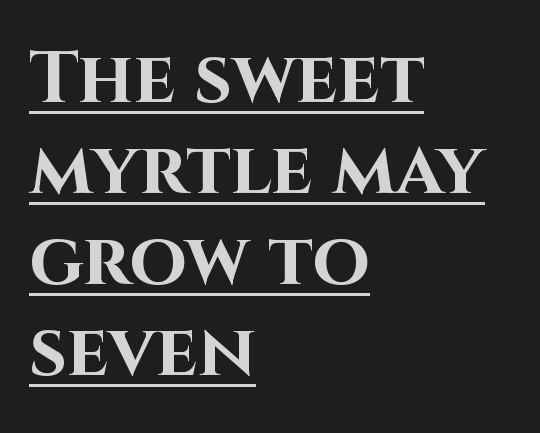
{"serif": "no", "italic": "no", "bold": "yes", "weight": "bold", "width": "normal", "stroke_contrast": "high", "x_height": "large", "monospaced": "no", "underline": "yes", "align": "left", "line_spacing_ratio": 1.23, "letter_spacing": "normal", "letter_spacing_em": 0.0, "glyph_px": 74}
